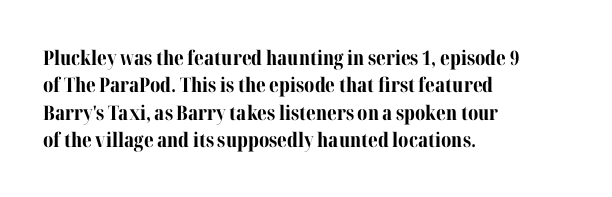
{"italic": "no", "bold": "yes", "underline": "no", "align": "left", "line_spacing": "normal", "line_spacing_ratio": 1.37, "letter_spacing": "normal", "letter_spacing_em": 0.0, "glyph_px": 20}
